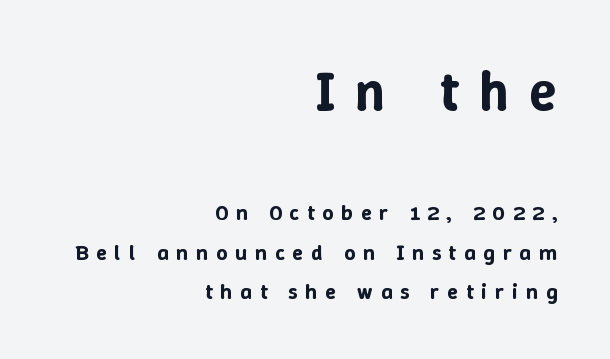
Q: Is the text italic (slanted)? A: No, it is upright.
Q: Is the text underlined? A: No.
Q: How is the paragraph aligned? A: Right-aligned.
Q: Is the spacing between letters normal or unusually wide? A: Unusually wide.
Q: Which block of text is set in a larger size, the first (top) or the second (bottom)? A: The first (top) one.
Q: Width (condensed, normal, or wide)? A: Normal.
Q: Stroke contrast? A: Low.
Q: x-height? A: Medium.
Q: Monospaced? A: No.
